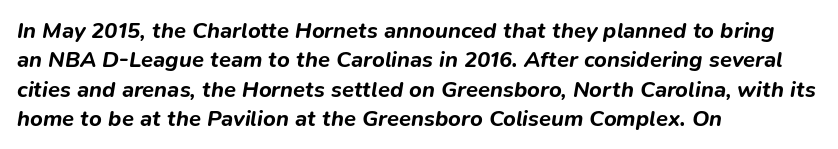
Q: Is the text bold? A: Yes.
Q: Is the text italic (slanted)? A: Yes, it leans right by about 9 degrees.
Q: Is the text underlined? A: No.
Q: How is the paragraph aligned? A: Left-aligned.
Q: Is the spacing between letters normal or unusually wide? A: Normal.
Q: Is the spacing between lines tight, normal or loose? A: Normal.
